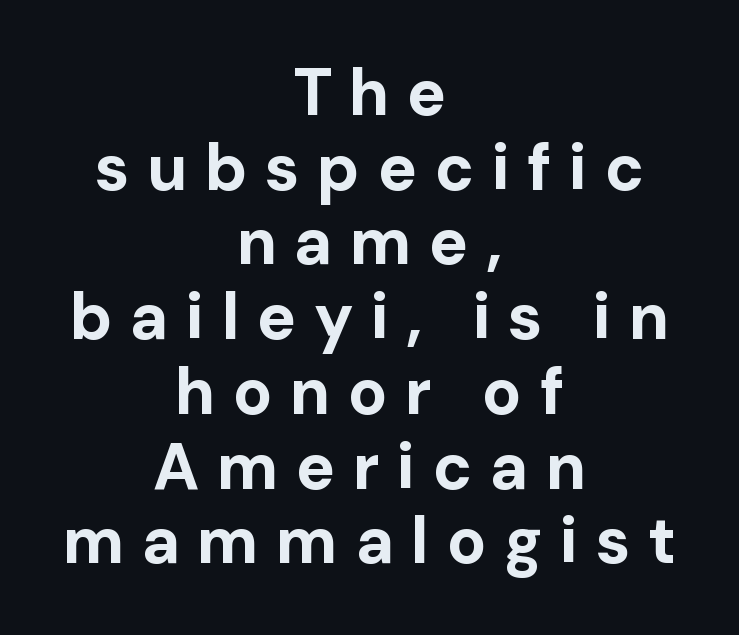
Compared with a flush-left layout, this one balances lines on the center instead. The axis of the letterforms is exactly vertical. Grotesque or geometric, the face here clearly has no serifs. As a designer I'd log this as weight 700, bold. The rendering uses natural spacing where letterforms have individual widths.
